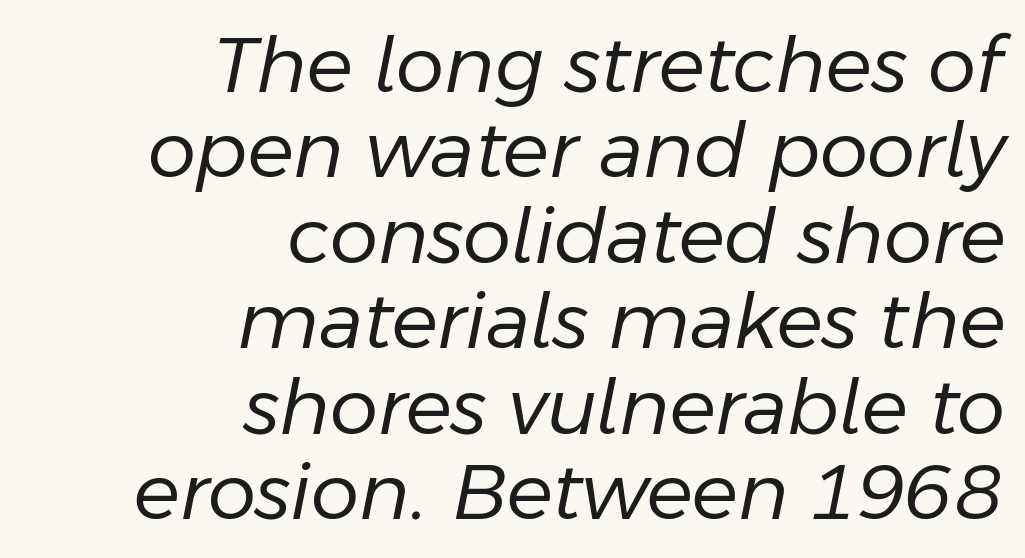
The image shows 77 px regular-weight type, italic (leaning right); set right-aligned, tight line spacing (1.11x), normal letter spacing, not underlined; low stroke contrast and a medium x-height.
